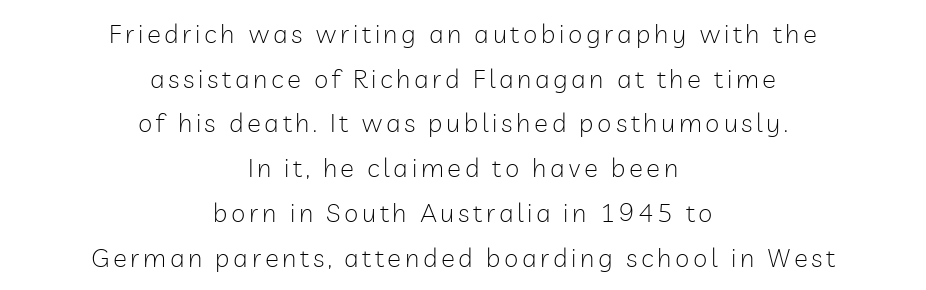
The image shows 26 px text type, upright; set centered, line spacing 1.72x, not underlined.
